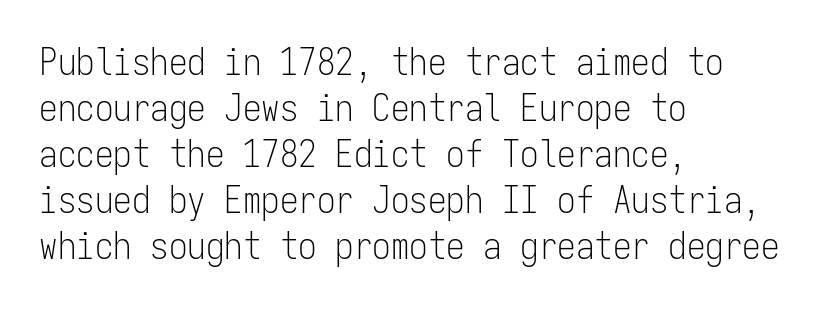
Q: Is the text bold? A: No.
Q: Is the text italic (slanted)? A: No, it is upright.
Q: Is the typeface a serif or a sans-serif typeface? A: Sans-serif.
Q: Is the text underlined? A: No.
Q: How is the paragraph aligned? A: Left-aligned.
Q: Is the spacing between letters normal or unusually wide? A: Normal.
Q: Width (condensed, normal, or wide)? A: Condensed.
Q: Stroke contrast? A: Low.
Q: x-height? A: Medium.
Q: Monospaced? A: Yes.
